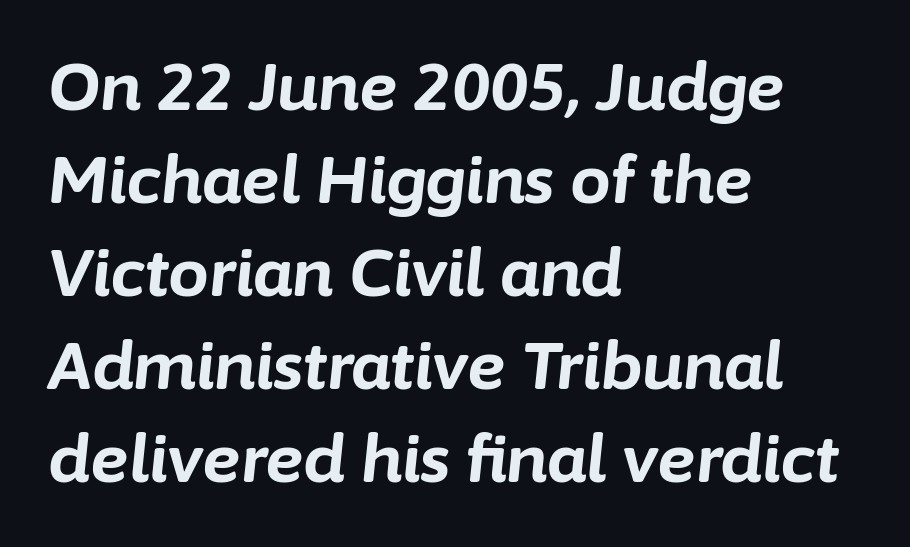
{"italic": "yes", "lean": "right", "slant_degrees": 6, "bold": "yes", "weight": "bold", "width": "normal", "stroke_contrast": "low", "x_height": "medium", "monospaced": "no", "underline": "no", "align": "left", "line_spacing": "normal", "line_spacing_ratio": 1.43, "letter_spacing": "normal", "letter_spacing_em": 0.0, "glyph_px": 65}
